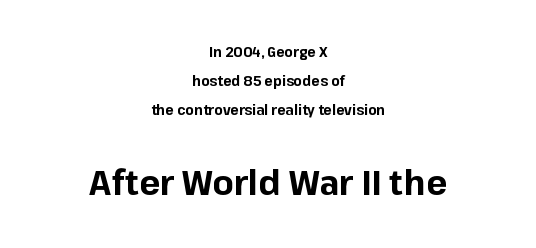
Q: Is the text bold? A: Yes.
Q: Is the text italic (slanted)? A: No, it is upright.
Q: Is the typeface a serif or a sans-serif typeface? A: Sans-serif.
Q: Is the text underlined? A: No.
Q: How is the paragraph aligned? A: Centered.
Q: Is the spacing between letters normal or unusually wide? A: Normal.
Q: Is the spacing between lines tight, normal or loose? A: Loose.
Q: Which block of text is set in a larger size, the first (top) or the second (bottom)? A: The second (bottom) one.
Q: Width (condensed, normal, or wide)? A: Normal.
Q: Stroke contrast? A: Low.
Q: x-height? A: Medium.
Q: Monospaced? A: No.
